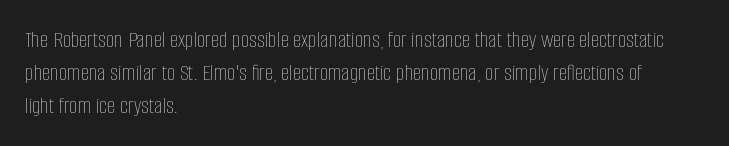
The image shows 24 px text type, upright; set left-aligned, normal line spacing (1.37x), normal letter spacing, not underlined.
